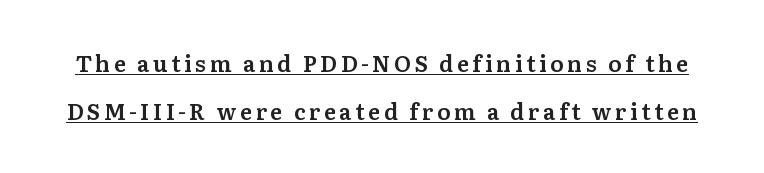
{"italic": "no", "underline": "yes", "line_spacing": "loose", "line_spacing_ratio": 2.18, "glyph_px": 22}
